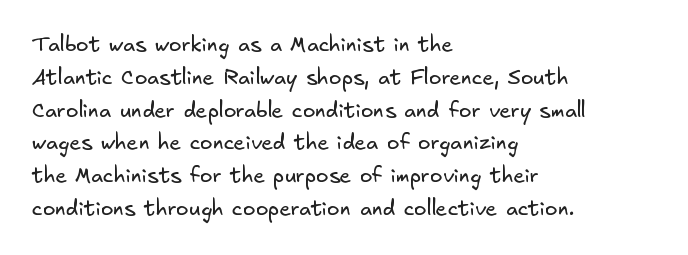
Quick note: underline off. Spacing between characters is what you'd get straight out of the box. Casual observation: everything's shoved over to the left. What's the leading like? Ordinary, nothing unusual. Stroke mass is kept to a normal reading level or below.
